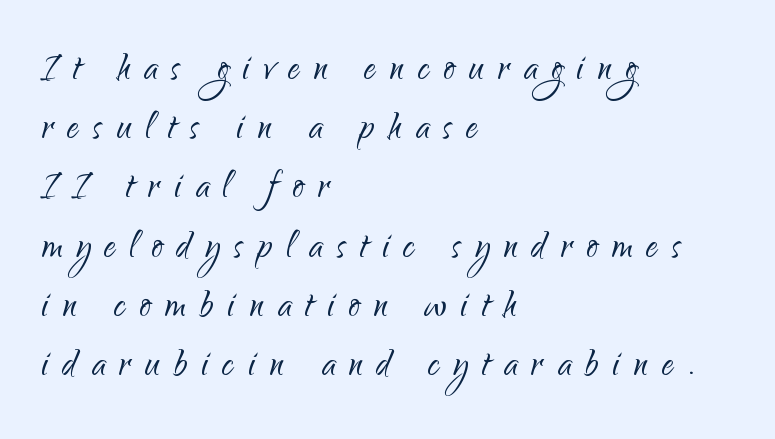
The image shows 47 px light sans-serif type; set left-aligned, normal line spacing (1.26x), unusually wide letter spacing (+0.3 em), not underlined; low stroke contrast and a small x-height.
